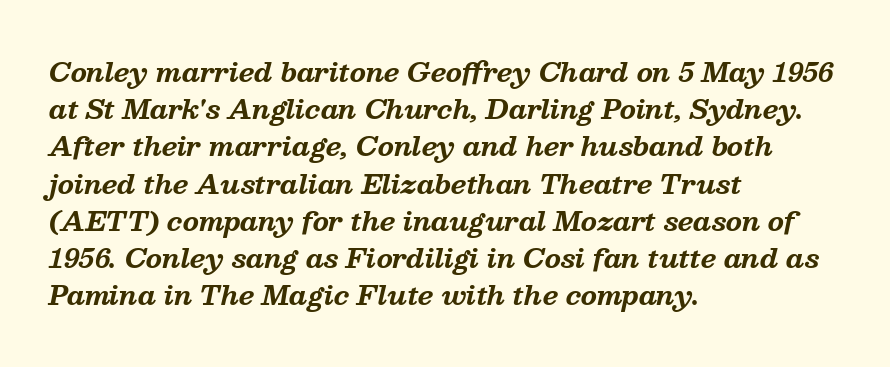
Rendered with sloped, italic letterforms. If you drew a ruler down the left edge, every line would touch it. A dark, heavy texture on the line: the type is bold. Any mark beneath the type? The region is blank.
